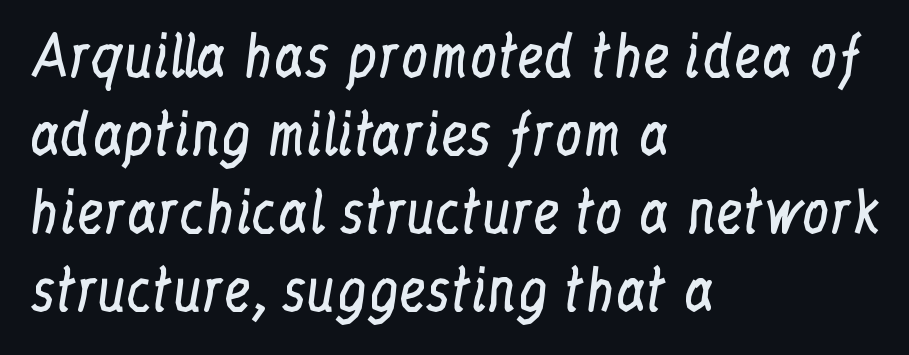
{"serif": "yes", "bold": "no", "weight": "regular", "width": "condensed", "stroke_contrast": "low", "x_height": "medium", "monospaced": "no", "underline": "no", "align": "left", "line_spacing": "normal", "line_spacing_ratio": 1.42, "letter_spacing": "normal", "letter_spacing_em": 0.0, "glyph_px": 55}
